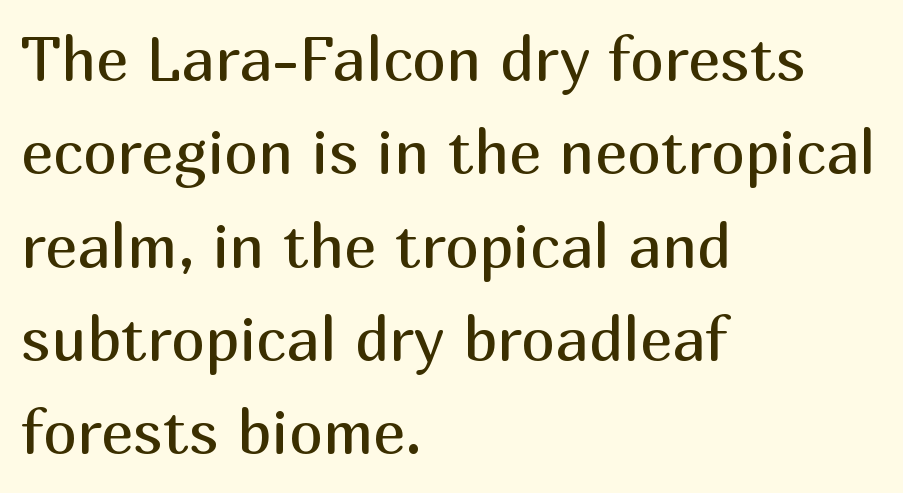
{"serif": "no", "italic": "no", "bold": "no", "weight": "regular", "width": "normal", "stroke_contrast": "medium", "x_height": "medium", "monospaced": "no", "underline": "no", "align": "left", "line_spacing": "normal", "line_spacing_ratio": 1.53, "letter_spacing": "normal", "letter_spacing_em": 0.0, "glyph_px": 61}
